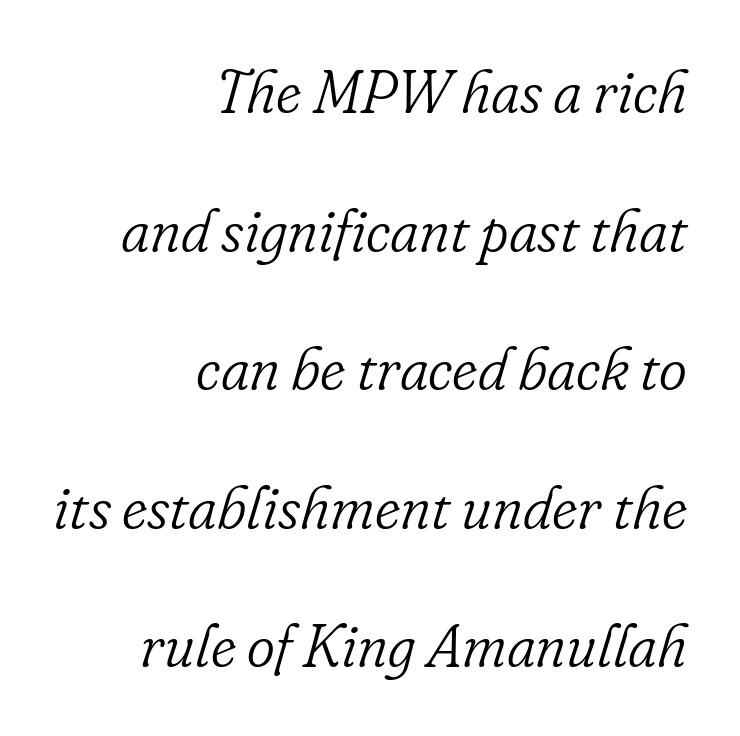
{"serif": "yes", "italic": "yes", "lean": "right", "slant_degrees": 16, "bold": "no", "weight": "light", "width": "normal", "stroke_contrast": "low", "x_height": "small", "monospaced": "no", "underline": "no", "align": "right", "line_spacing": "loose", "line_spacing_ratio": 2.31, "letter_spacing": "normal", "letter_spacing_em": 0.0, "glyph_px": 60}
